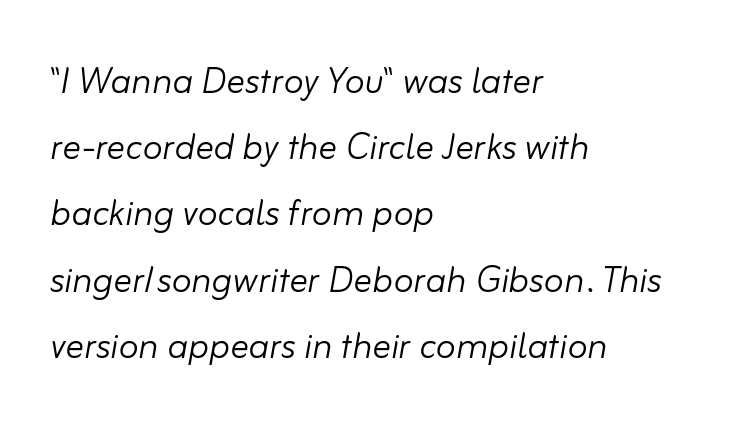
The typography opts for an oblique posture over an upright one. Weight: not bold — regular or lighter. The space beneath each line is pristine and unruled. The letters advance in unequal steps, a hallmark of proportional type. Compared with typical paragraphs, the rows here are spaced about the same.
